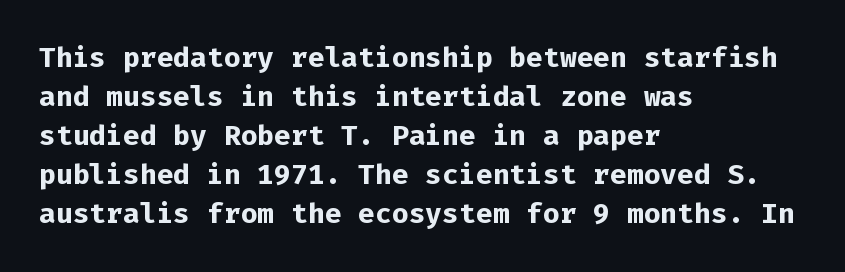
Each letter, wide or thin by design, is forced into the same width here. The zone under the glyphs is completely vacant. Interline gaps are of average width in this sample. Italic? Not at all — the glyphs are vertical. Glyph-to-glyph distance matches everyday printed text. Does the type have serifs? No, each stem ends abruptly.
